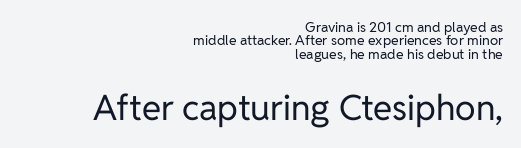
Regarding leading, the lines here are crowded together. Font category for this specimen: sans-serif. The lettering holds an erect, upright posture throughout. Visually the block forms a straight wall on the right and a jagged coastline on the left. Each letter keeps its own natural width here, so spacing adapts to shape.
